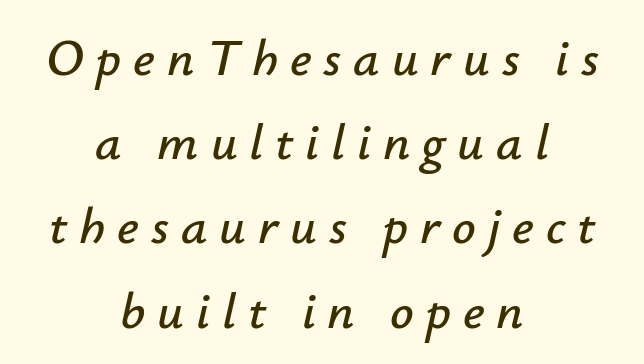
Q: Is the text italic (slanted)? A: Yes, it leans right by about 12 degrees.
Q: Is the text underlined? A: No.
Q: How is the paragraph aligned? A: Centered.
Q: Is the spacing between letters normal or unusually wide? A: Unusually wide.
Q: Is the spacing between lines tight, normal or loose? A: Normal.
Q: Width (condensed, normal, or wide)? A: Normal.
Q: Stroke contrast? A: Low.
Q: x-height? A: Small.
Q: Monospaced? A: No.
